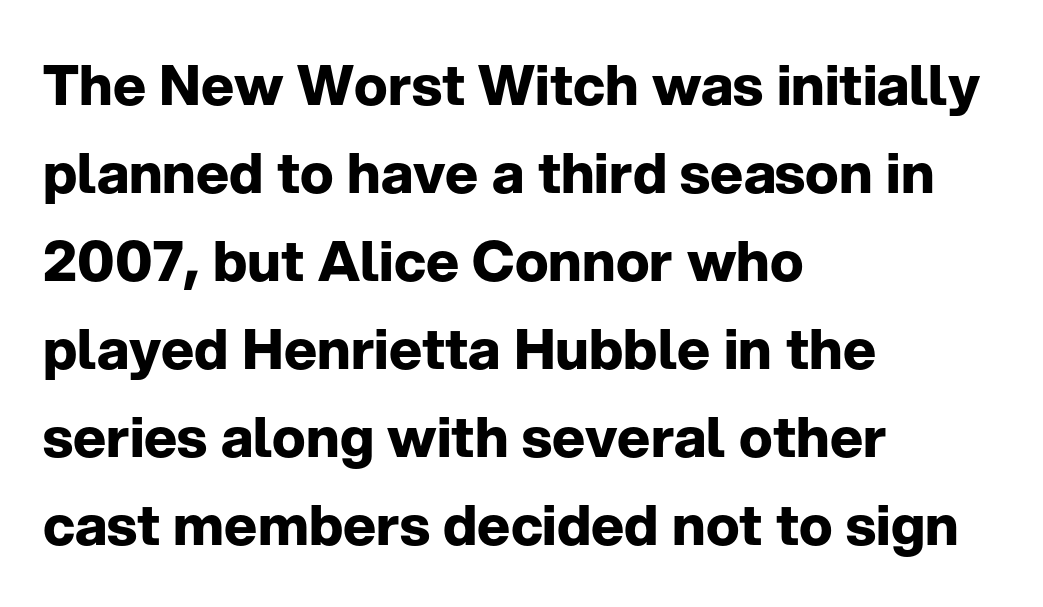
{"serif": "no", "italic": "no", "bold": "yes", "weight": "bold", "width": "normal", "stroke_contrast": "low", "x_height": "medium", "monospaced": "no", "underline": "no", "align": "left", "line_spacing": "normal", "line_spacing_ratio": 1.57, "letter_spacing": "normal", "letter_spacing_em": 0.0, "glyph_px": 56}
